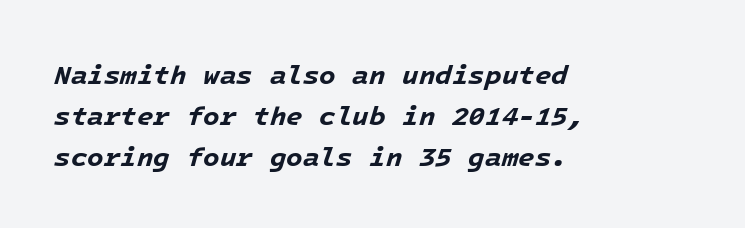
Q: Is the text bold? A: Yes.
Q: Is the text italic (slanted)? A: Yes, it leans right by about 16 degrees.
Q: Is the text underlined? A: No.
Q: How is the paragraph aligned? A: Left-aligned.
Q: Is the spacing between letters normal or unusually wide? A: Normal.
Q: Is the spacing between lines tight, normal or loose? A: Normal.
